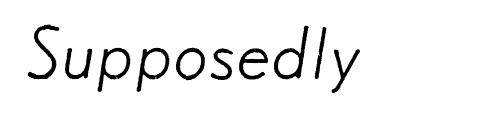
The image shows 69 px light sans-serif type; set normal letter spacing, not underlined; low stroke contrast and a small x-height.
